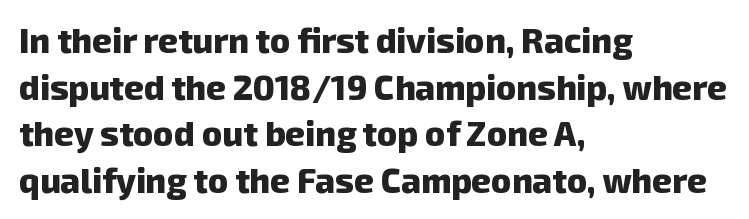
Q: Is the text bold? A: Yes.
Q: Is the typeface a serif or a sans-serif typeface? A: Sans-serif.
Q: Is the text underlined? A: No.
Q: How is the paragraph aligned? A: Left-aligned.
Q: Is the spacing between letters normal or unusually wide? A: Normal.
Q: Is the spacing between lines tight, normal or loose? A: Normal.
Q: Width (condensed, normal, or wide)? A: Normal.
Q: Stroke contrast? A: Low.
Q: x-height? A: Medium.
Q: Monospaced? A: No.
